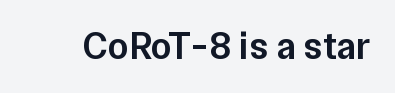
Style check: upright. These lines keep a tight, regular rhythm from letter to letter. As a designer I'd log this as weight 600, semibold. The gap between lines stays unmarked. The type family on display is of the sans-serif kind.
